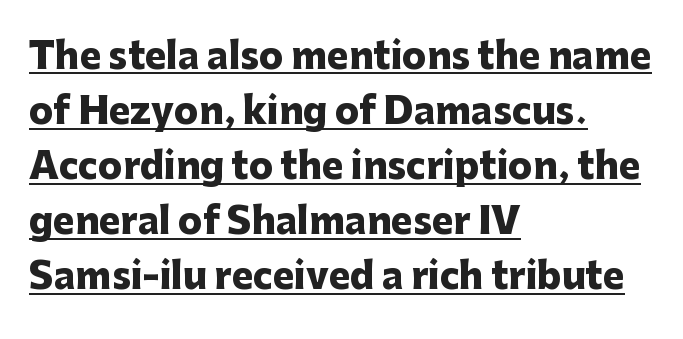
Q: Is the text bold? A: Yes.
Q: Is the text italic (slanted)? A: No, it is upright.
Q: Is the typeface a serif or a sans-serif typeface? A: Sans-serif.
Q: Is the text underlined? A: Yes.
Q: How is the paragraph aligned? A: Left-aligned.
Q: Is the spacing between letters normal or unusually wide? A: Normal.
Q: Is the spacing between lines tight, normal or loose? A: Normal.
Q: Width (condensed, normal, or wide)? A: Normal.
Q: Stroke contrast? A: Low.
Q: x-height? A: Medium.
Q: Monospaced? A: No.
